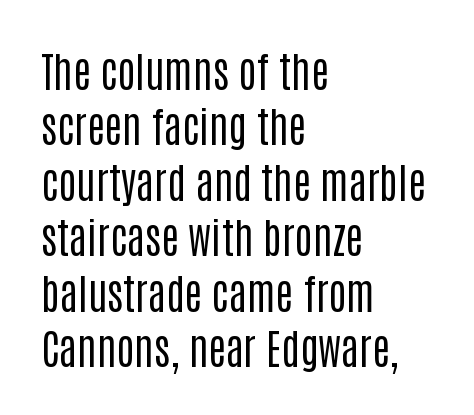
The image shows 42 px regular-weight, condensed sans-serif type, upright; set left-aligned, normal line spacing (1.32x), normal letter spacing, not underlined; low stroke contrast and a large x-height.
